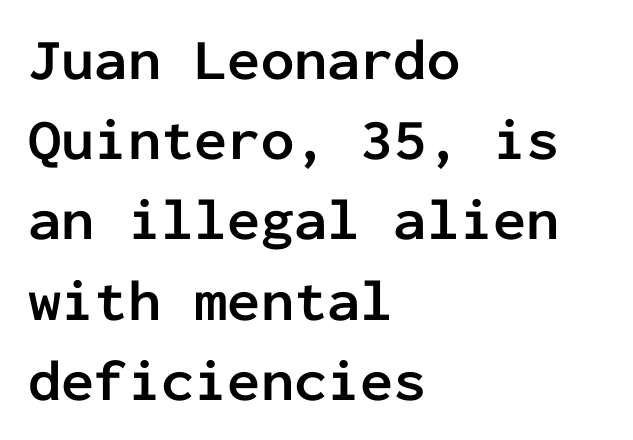
The image shows 59 px semibold sans-serif type, upright, monospaced; set left-aligned, normal line spacing (1.36x), normal letter spacing, not underlined; low stroke contrast and a medium x-height.
